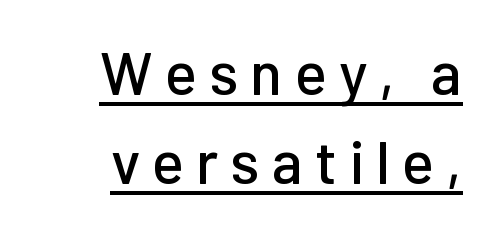
{"serif": "no", "italic": "no", "width": "normal", "stroke_contrast": "low", "x_height": "medium", "monospaced": "no", "underline": "yes", "align": "right", "line_spacing": "normal", "line_spacing_ratio": 1.48, "letter_spacing": "wide", "letter_spacing_em": 0.2, "glyph_px": 60}
